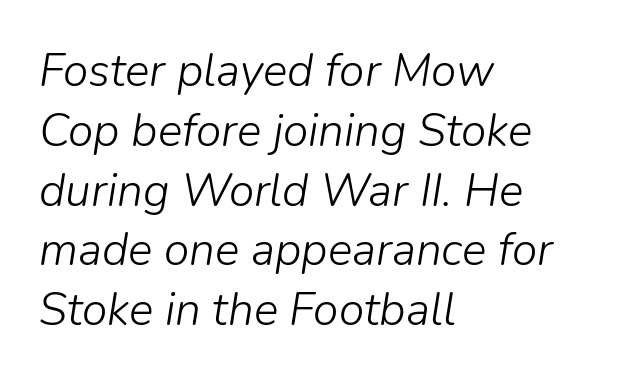
Q: Is the text bold? A: No.
Q: Is the text italic (slanted)? A: Yes, it leans right by about 9 degrees.
Q: Is the text underlined? A: No.
Q: How is the paragraph aligned? A: Left-aligned.
Q: Is the spacing between letters normal or unusually wide? A: Normal.
Q: Is the spacing between lines tight, normal or loose? A: Normal.
Q: Width (condensed, normal, or wide)? A: Normal.
Q: Stroke contrast? A: Low.
Q: x-height? A: Medium.
Q: Monospaced? A: No.
